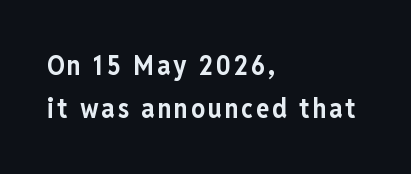
The image shows 27 px bold type, upright; set left-aligned, normal line spacing (1.6x), not underlined.
